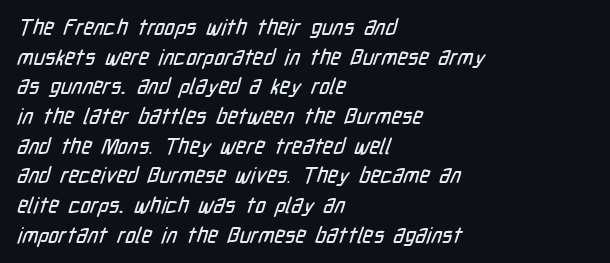
Q: Is the text underlined? A: No.
Q: How is the paragraph aligned? A: Left-aligned.
Q: Is the spacing between letters normal or unusually wide? A: Normal.
Q: Is the spacing between lines tight, normal or loose? A: Normal.
